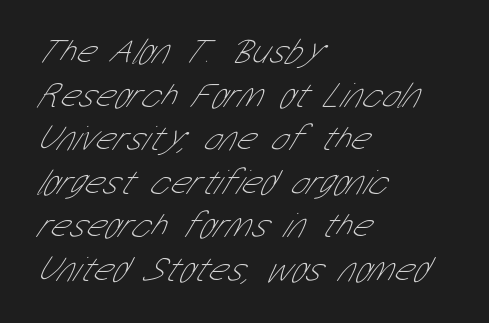
Looks like regular typesetting: each glyph gets only the width it needs. The space directly below the letters is spotless. The passage shown is typeset with a sans-serif family. Caption: face not bold, strokes unweighted. Typeset ragged right — the left edge is the straight one.
